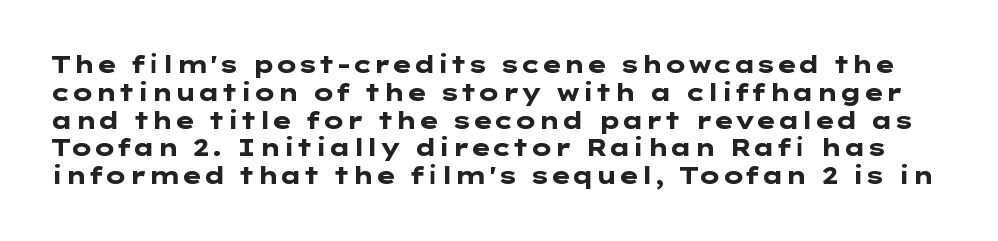
The letters stand upright; this is a roman face. As a designer I'd log this as weight 700, bold. Lines of text with bare space underneath. The tracking reads as untouched default to a designer's eye.
